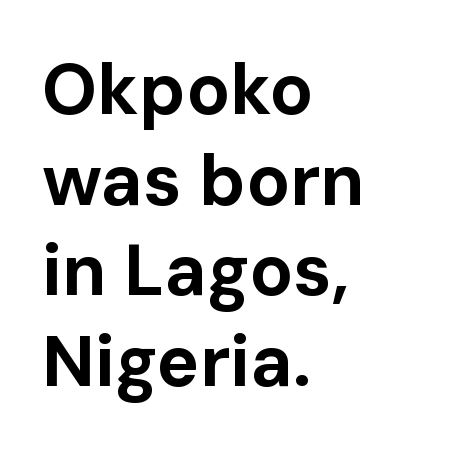
Q: Is the text bold? A: Yes.
Q: Is the text italic (slanted)? A: No, it is upright.
Q: Is the typeface a serif or a sans-serif typeface? A: Sans-serif.
Q: Is the text underlined? A: No.
Q: How is the paragraph aligned? A: Left-aligned.
Q: Is the spacing between letters normal or unusually wide? A: Normal.
Q: Is the spacing between lines tight, normal or loose? A: Normal.
Q: Width (condensed, normal, or wide)? A: Normal.
Q: Stroke contrast? A: Low.
Q: x-height? A: Medium.
Q: Monospaced? A: No.
